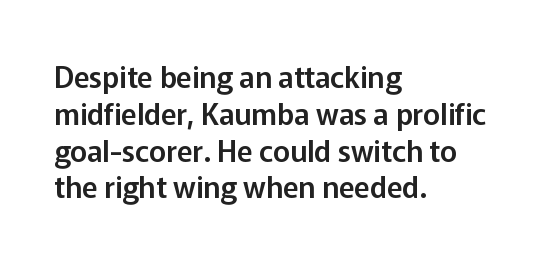
Q: Is the text italic (slanted)? A: No, it is upright.
Q: Is the typeface a serif or a sans-serif typeface? A: Sans-serif.
Q: Is the text underlined? A: No.
Q: How is the paragraph aligned? A: Left-aligned.
Q: Is the spacing between letters normal or unusually wide? A: Normal.
Q: Is the spacing between lines tight, normal or loose? A: Normal.
Q: Width (condensed, normal, or wide)? A: Normal.
Q: Stroke contrast? A: Low.
Q: x-height? A: Medium.
Q: Monospaced? A: No.
